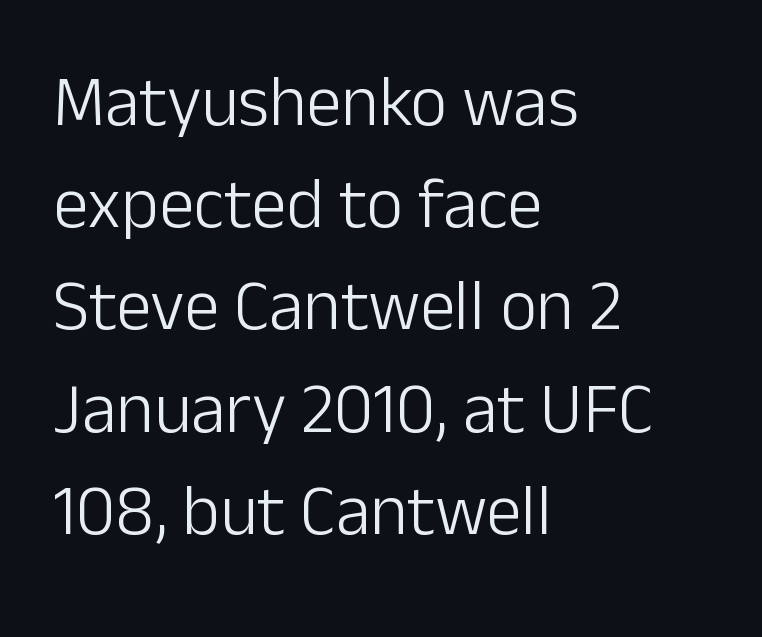
Proportional: the letters do not fall into vertical columns. Short and long lines alike share a common starting point at left. The lettering holds an erect, upright posture throughout. Counters stay open thanks to moderate or lighter strokes. To sum up the face: it is a sans, with no serifs.
